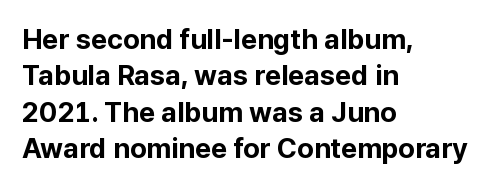
{"serif": "no", "italic": "no", "bold": "yes", "weight": "bold", "width": "normal", "stroke_contrast": "low", "x_height": "medium", "monospaced": "no", "underline": "no", "align": "left", "line_spacing": "normal", "line_spacing_ratio": 1.3, "letter_spacing": "normal", "letter_spacing_em": 0.0, "glyph_px": 28}
